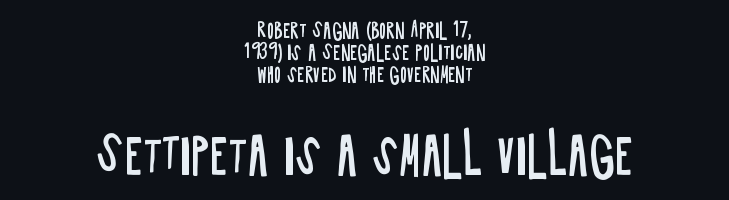
{"serif": "no", "italic": "no", "bold": "no", "weight": "regular", "width": "condensed", "stroke_contrast": "low", "x_height": "large", "monospaced": "no", "underline": "no", "align": "center", "line_spacing_ratio": 1.17, "letter_spacing": "normal", "letter_spacing_em": 0.0, "larger_block": "second", "size_ratio": 2.53, "glyph_px": 48}
